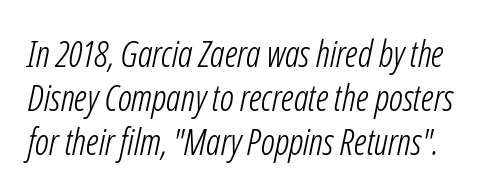
{"italic": "yes", "lean": "right", "slant_degrees": 12, "bold": "no", "weight": "light", "width": "condensed", "stroke_contrast": "low", "x_height": "medium", "monospaced": "no", "underline": "no", "line_spacing_ratio": 1.22, "letter_spacing": "normal", "letter_spacing_em": 0.0, "glyph_px": 36}
